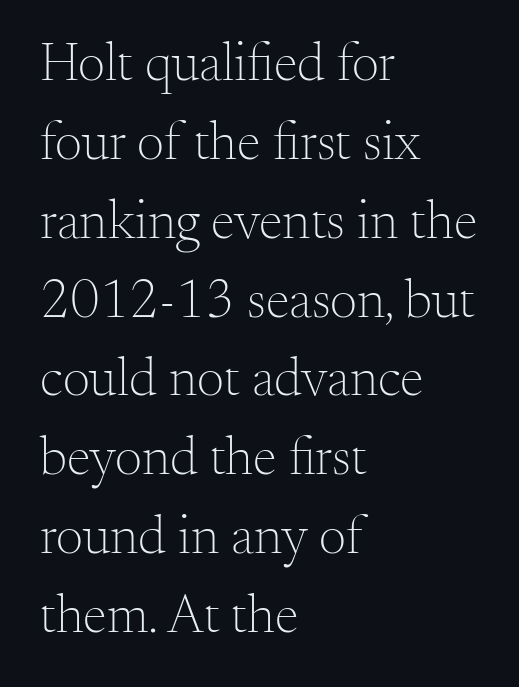
The weight would be labelled regular, book, light, or lighter still. Short note: letters normally spaced. These lines sit exactly where default settings would place them. The face used here is proportionally spaced, like ordinary book or web type. Notice how the passage keeps a crisp vertical edge on the left only. Posture: straight, roman, zero tilt.
